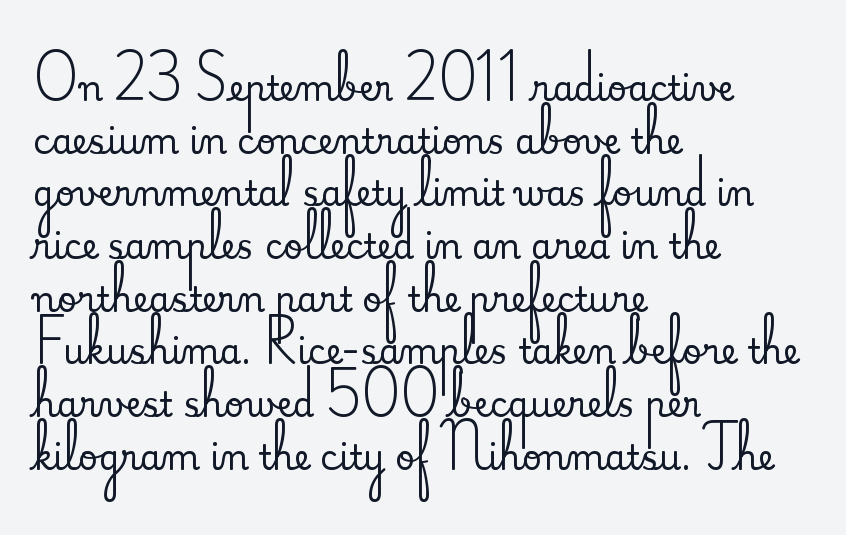
{"serif": "yes", "italic": "no", "width": "normal", "stroke_contrast": "medium", "x_height": "small", "monospaced": "no", "underline": "no", "align": "left", "line_spacing": "normal", "line_spacing_ratio": 1.55, "letter_spacing": "normal", "letter_spacing_em": 0.0, "glyph_px": 34}
